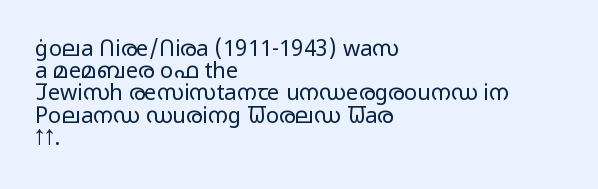
{"italic": "no", "bold": "no", "underline": "no", "align": "left", "line_spacing": "tight", "line_spacing_ratio": 1.01, "letter_spacing": "normal", "letter_spacing_em": 0.0, "glyph_px": 22}
